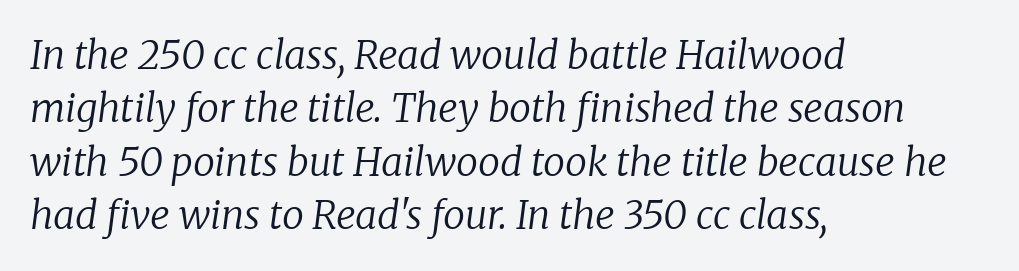
The image shows 39 px regular-weight serif type, italic (leaning right); set left-aligned, normal line spacing (1.37x), normal letter spacing, not underlined; low stroke contrast and a medium x-height.
